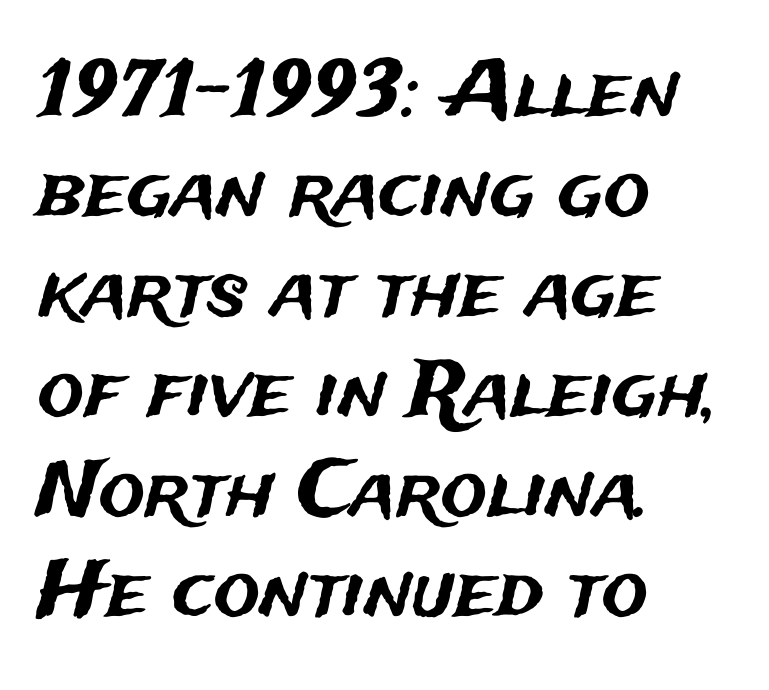
Q: Is the text italic (slanted)? A: Yes.
Q: Is the typeface a serif or a sans-serif typeface? A: Sans-serif.
Q: Is the text underlined? A: No.
Q: How is the paragraph aligned? A: Left-aligned.
Q: Is the spacing between letters normal or unusually wide? A: Normal.
Q: Is the spacing between lines tight, normal or loose? A: Normal.
Q: Width (condensed, normal, or wide)? A: Normal.
Q: Stroke contrast? A: Medium.
Q: x-height? A: Medium.
Q: Monospaced? A: No.
